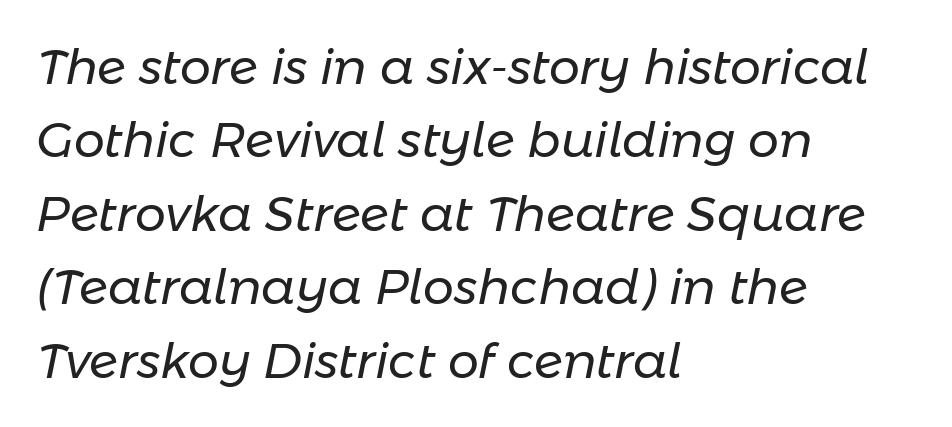
Layout note: lines flush left. Note the varied advance widths — an 'i' is clearly narrower than an 'm'. These lines sit exactly where default settings would place them. This is not heavy type; no bold has been used. It's the slanting kind of type.
